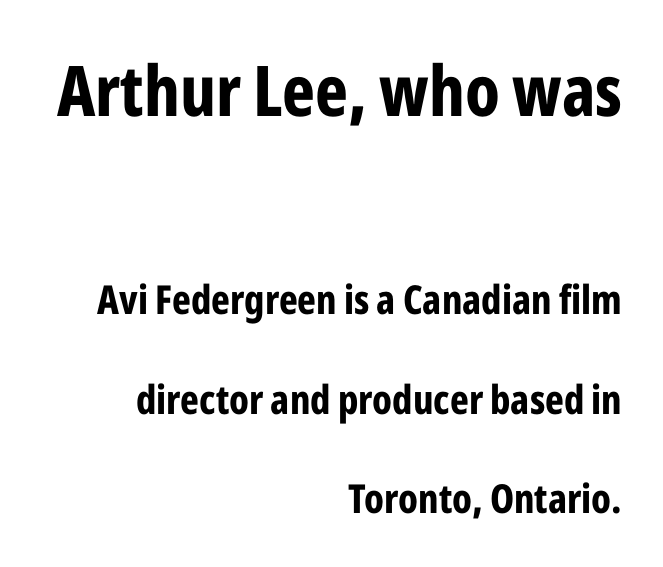
Q: Is the text bold? A: Yes.
Q: Is the text italic (slanted)? A: No, it is upright.
Q: Is the typeface a serif or a sans-serif typeface? A: Sans-serif.
Q: Is the text underlined? A: No.
Q: How is the paragraph aligned? A: Right-aligned.
Q: Is the spacing between letters normal or unusually wide? A: Normal.
Q: Is the spacing between lines tight, normal or loose? A: Loose.
Q: Which block of text is set in a larger size, the first (top) or the second (bottom)? A: The first (top) one.
Q: Width (condensed, normal, or wide)? A: Condensed.
Q: Stroke contrast? A: Low.
Q: x-height? A: Medium.
Q: Monospaced? A: No.
